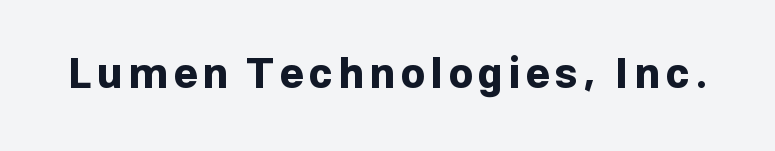
Q: Is the text bold? A: Yes.
Q: Is the text italic (slanted)? A: No, it is upright.
Q: Is the typeface a serif or a sans-serif typeface? A: Sans-serif.
Q: Is the text underlined? A: No.
Q: Width (condensed, normal, or wide)? A: Normal.
Q: Stroke contrast? A: Low.
Q: x-height? A: Medium.
Q: Monospaced? A: No.
